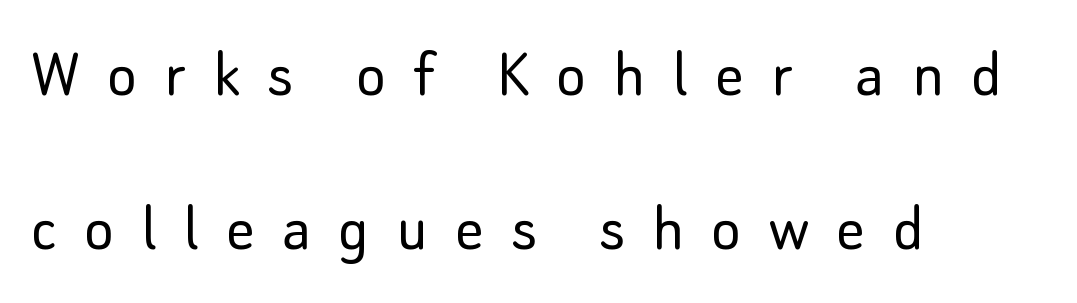
The passage shown stacks its lines with a broad gap. Rule under the text: the space is simply empty. Every row of glyphs begins at an identical x-position on the left. Look at the tracking — it's clearly loosened, letters drifting apart. The font sits on the lighter half of the weight spectrum, regular included.
